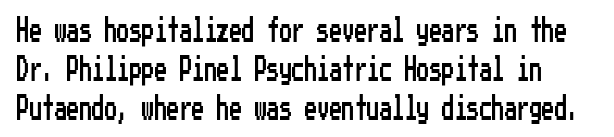
Q: Is the text italic (slanted)? A: No, it is upright.
Q: Is the text underlined? A: No.
Q: Is the spacing between letters normal or unusually wide? A: Normal.
Q: Is the spacing between lines tight, normal or loose? A: Normal.
